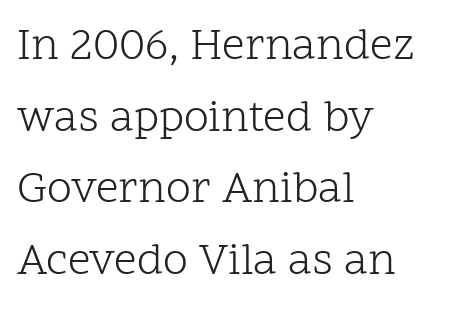
The image shows 45 px light serif type, upright; set left-aligned, normal line spacing (1.59x), normal letter spacing, not underlined; low stroke contrast and a medium x-height.
